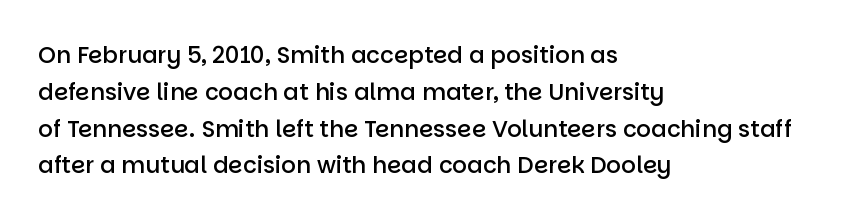
The image shows 23 px text type, upright; set left-aligned, normal line spacing (1.6x), normal letter spacing, not underlined.
